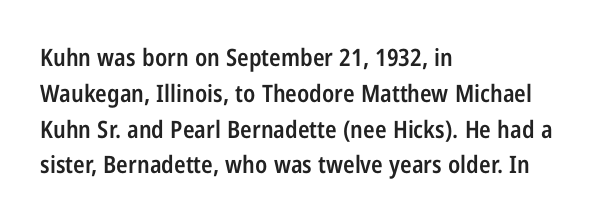
The image shows 24 px text type, upright; set left-aligned, normal line spacing (1.49x), normal letter spacing, not underlined.
